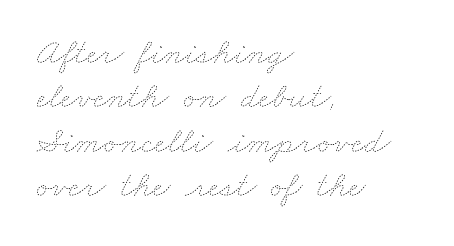
Q: Is the text bold? A: No.
Q: Is the text underlined? A: No.
Q: How is the paragraph aligned? A: Left-aligned.
Q: Is the spacing between letters normal or unusually wide? A: Normal.
Q: Width (condensed, normal, or wide)? A: Wide.
Q: Stroke contrast? A: Low.
Q: x-height? A: Small.
Q: Monospaced? A: No.
